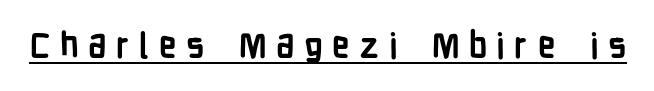
Q: Is the text bold? A: Yes.
Q: Is the text italic (slanted)? A: No, it is upright.
Q: Is the typeface a serif or a sans-serif typeface? A: Sans-serif.
Q: Is the text underlined? A: Yes.
Q: Is the spacing between letters normal or unusually wide? A: Unusually wide.
Q: Width (condensed, normal, or wide)? A: Condensed.
Q: Stroke contrast? A: Low.
Q: x-height? A: Medium.
Q: Monospaced? A: No.
